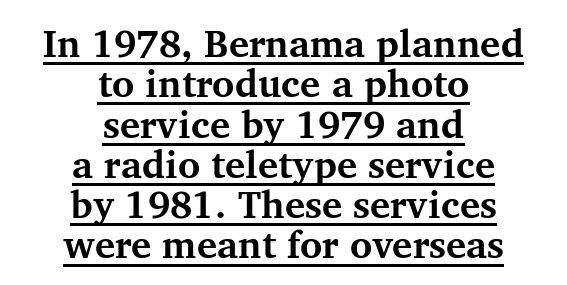
Q: Is the text bold? A: Yes.
Q: Is the text italic (slanted)? A: No, it is upright.
Q: Is the typeface a serif or a sans-serif typeface? A: Serif.
Q: Is the text underlined? A: Yes.
Q: How is the paragraph aligned? A: Centered.
Q: Is the spacing between letters normal or unusually wide? A: Normal.
Q: Is the spacing between lines tight, normal or loose? A: Tight.
Q: Width (condensed, normal, or wide)? A: Normal.
Q: Stroke contrast? A: Medium.
Q: x-height? A: Medium.
Q: Monospaced? A: No.
